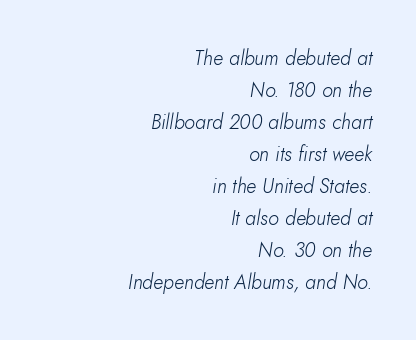
The letters are slanted; this is an italic face. Here the glyphs are tracked normally, forming tight word shapes. The space between consecutive lines is moderate. Visually the block forms a straight wall on the right and a jagged coastline on the left. Weight: in the light-to-regular range.
